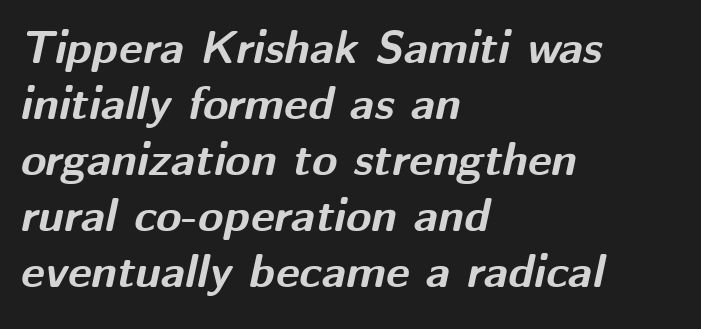
Q: Is the text bold? A: Yes.
Q: Is the text italic (slanted)? A: Yes, it leans right by about 12 degrees.
Q: Is the text underlined? A: No.
Q: How is the paragraph aligned? A: Left-aligned.
Q: Is the spacing between letters normal or unusually wide? A: Normal.
Q: Width (condensed, normal, or wide)? A: Normal.
Q: Stroke contrast? A: Medium.
Q: x-height? A: Medium.
Q: Monospaced? A: No.
